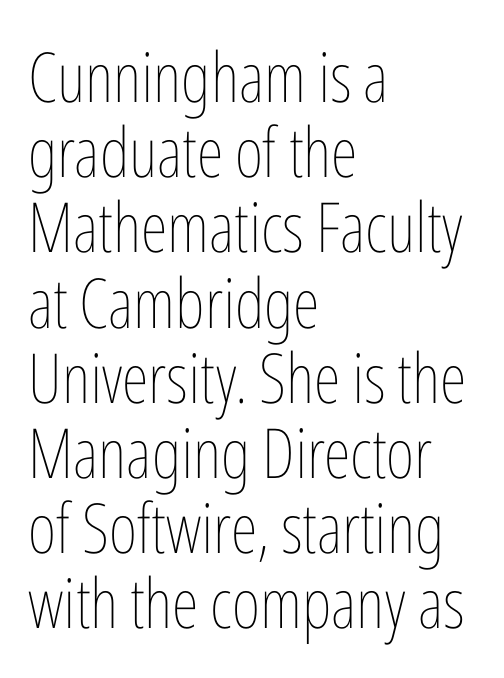
Stem width sits at or under what a default text font uses. Vertical strokes here are truly vertical. Interline gaps are noticeably narrow in this sample. Check the space under the baseline: it is left empty. Each letter keeps its own natural width here, so spacing adapts to shape. Which margin do the lines hug? The left one — the right edge is uneven.
